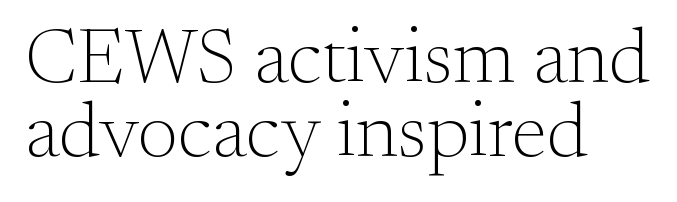
The image shows 77 px light serif type, upright; set left-aligned, tight line spacing (0.96x), normal letter spacing, not underlined; medium stroke contrast and a small x-height.
